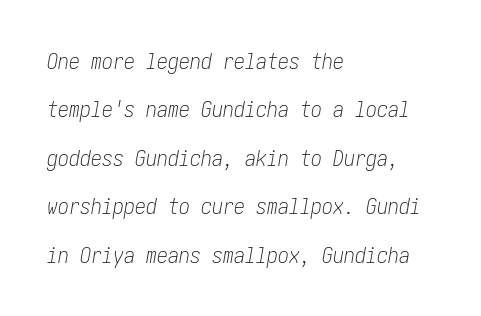
{"italic": "yes", "lean": "right", "slant_degrees": 10, "bold": "no", "underline": "no", "align": "left", "line_spacing": "loose", "line_spacing_ratio": 2.2, "letter_spacing": "normal", "letter_spacing_em": 0.0, "glyph_px": 22}
